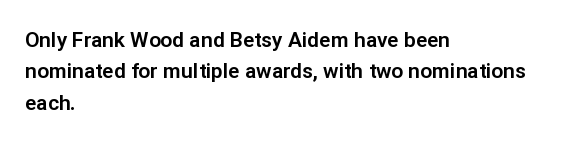
{"italic": "no", "underline": "no", "align": "left", "line_spacing": "normal", "line_spacing_ratio": 1.49, "letter_spacing": "normal", "letter_spacing_em": 0.0, "glyph_px": 21}
